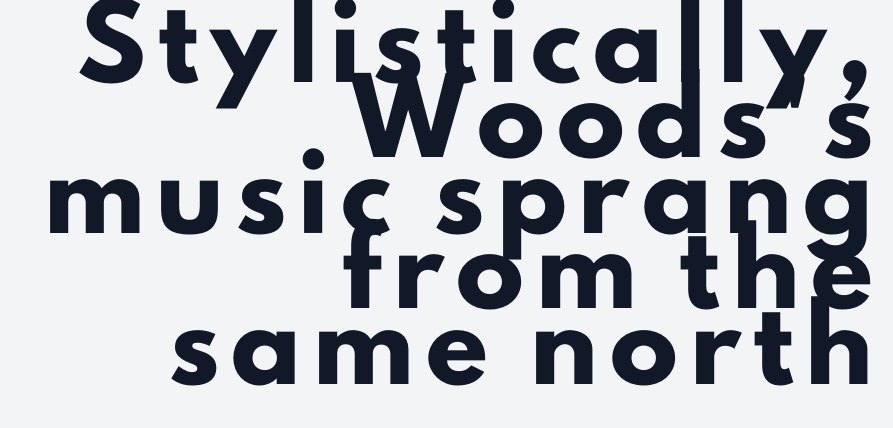
The image shows 68 px heavy sans-serif type, upright; set right-aligned, tight line spacing (1.11x), not underlined; low stroke contrast and a small x-height.
